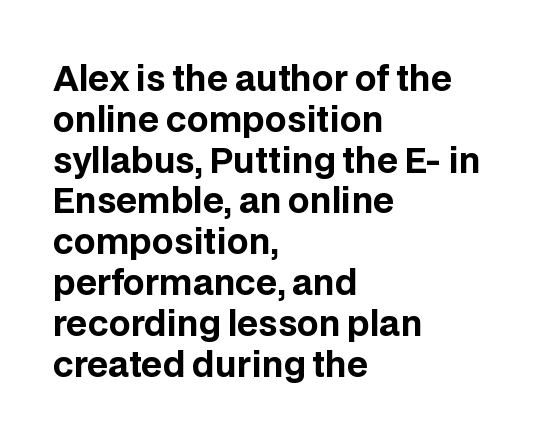
The image shows 34 px bold sans-serif type, upright; set left-aligned, line spacing 1.2x, normal letter spacing, not underlined; low stroke contrast and a large x-height.
